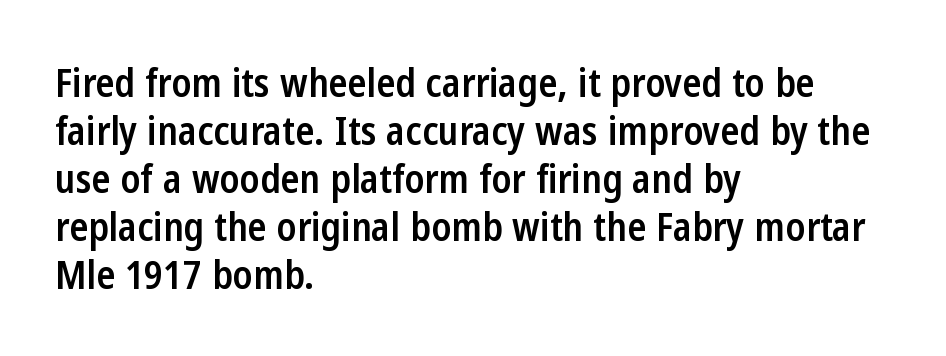
The passage shown is not underscored anywhere. Think of a printed novel: that variable character pitch is what you see here. Posture: upright roman. Emphasis by weight is partial: semibold. Unlike a traditional serif, this face leaves its strokes unadorned. Horizontal alignment here is leftward, the default for most running prose.
